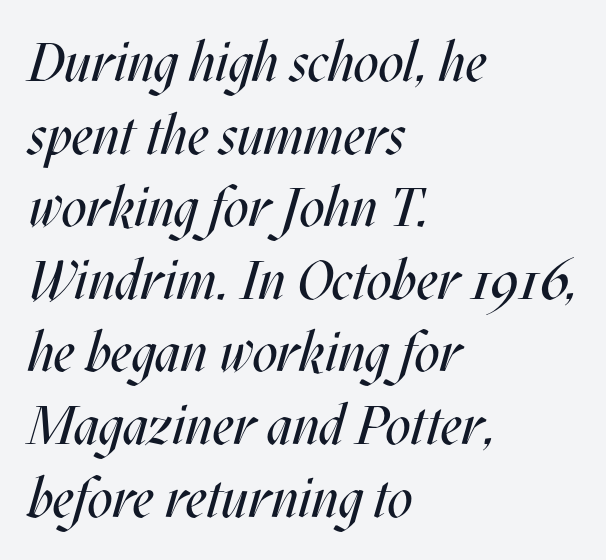
Q: Is the text bold? A: No.
Q: Is the text italic (slanted)? A: Yes, it leans right by about 17 degrees.
Q: Is the text underlined? A: No.
Q: How is the paragraph aligned? A: Left-aligned.
Q: Is the spacing between letters normal or unusually wide? A: Normal.
Q: Is the spacing between lines tight, normal or loose? A: Normal.
Q: Width (condensed, normal, or wide)? A: Condensed.
Q: Stroke contrast? A: Medium.
Q: x-height? A: Large.
Q: Monospaced? A: No.
